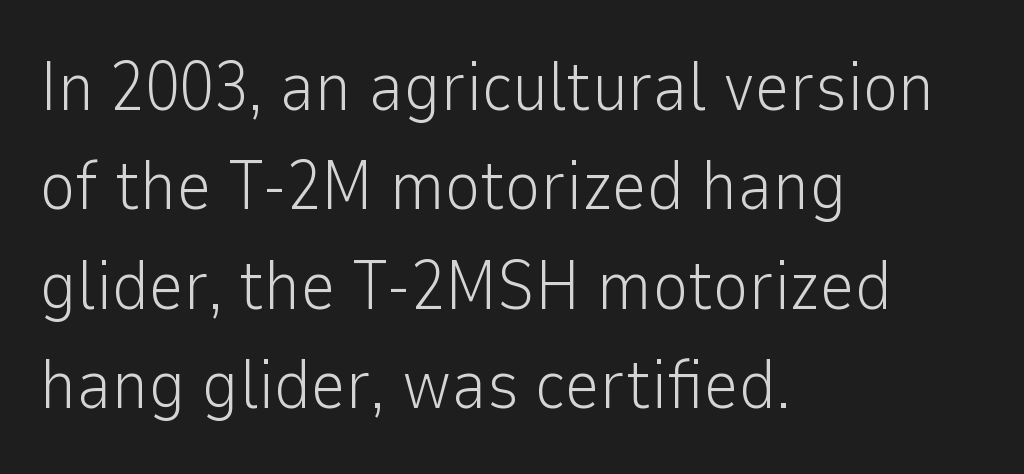
The image shows 69 px light sans-serif type, upright; set left-aligned, normal line spacing (1.44x), normal letter spacing, not underlined; low stroke contrast and a medium x-height.
